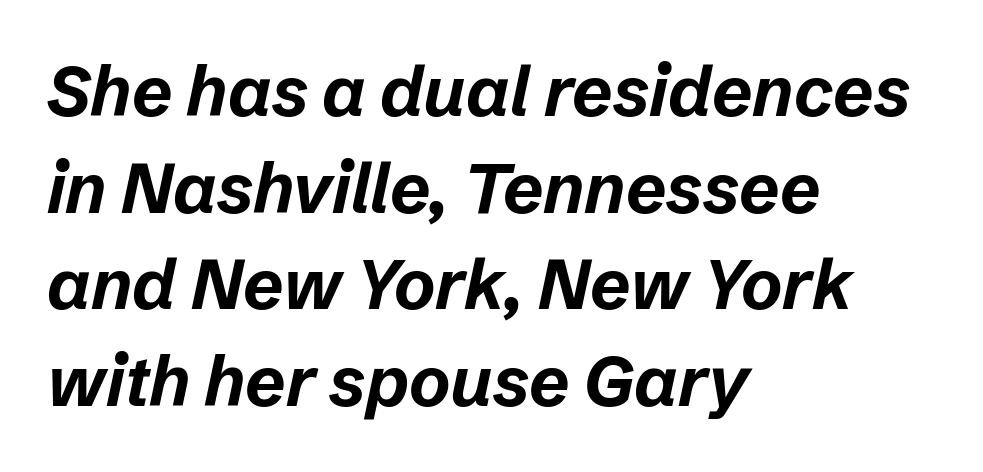
Pretty heavy lettering here — definitely bold. Does the copy run flush right? No — it runs flush left. Is this a fixed-width face? No — the glyphs have proportional, varying widths. The face used here has a pronounced slope to its letters.
